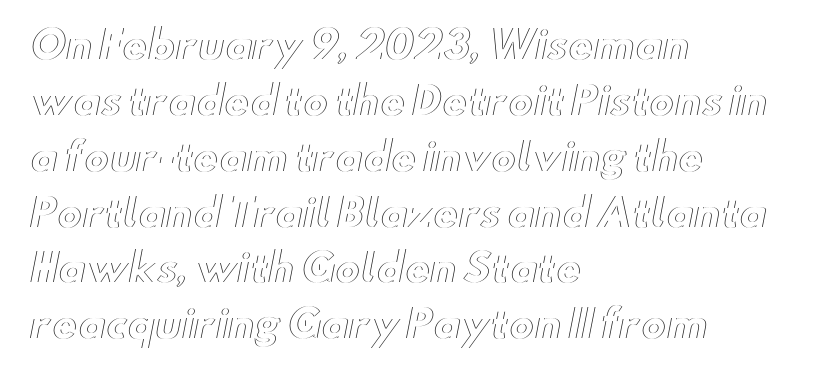
The image shows 38 px wide type; set left-aligned, normal line spacing (1.47x), normal letter spacing, not underlined; a small x-height.
